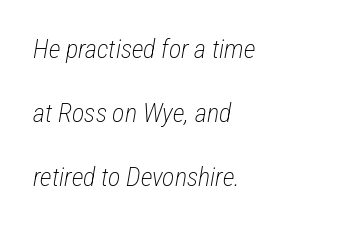
Vertically, the passage feels expansive, rows floating well apart. Does extra space separate the letters? No, they use regular spacing. The gap between lines stays unmarked. The letters look calm and open, with moderate or lighter stems.
